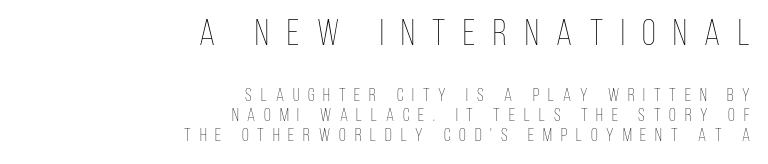
Q: Is the text bold? A: No.
Q: Is the text italic (slanted)? A: No, it is upright.
Q: Is the text underlined? A: No.
Q: How is the paragraph aligned? A: Right-aligned.
Q: Is the spacing between letters normal or unusually wide? A: Unusually wide.
Q: Is the spacing between lines tight, normal or loose? A: Tight.
Q: Which block of text is set in a larger size, the first (top) or the second (bottom)? A: The first (top) one.
Q: Width (condensed, normal, or wide)? A: Condensed.
Q: Stroke contrast? A: Low.
Q: x-height? A: Large.
Q: Monospaced? A: No.
